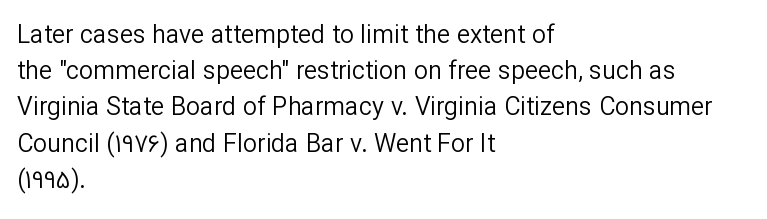
Q: Is the text bold? A: No.
Q: Is the text italic (slanted)? A: No, it is upright.
Q: Is the text underlined? A: No.
Q: How is the paragraph aligned? A: Left-aligned.
Q: Is the spacing between letters normal or unusually wide? A: Normal.
Q: Is the spacing between lines tight, normal or loose? A: Normal.
